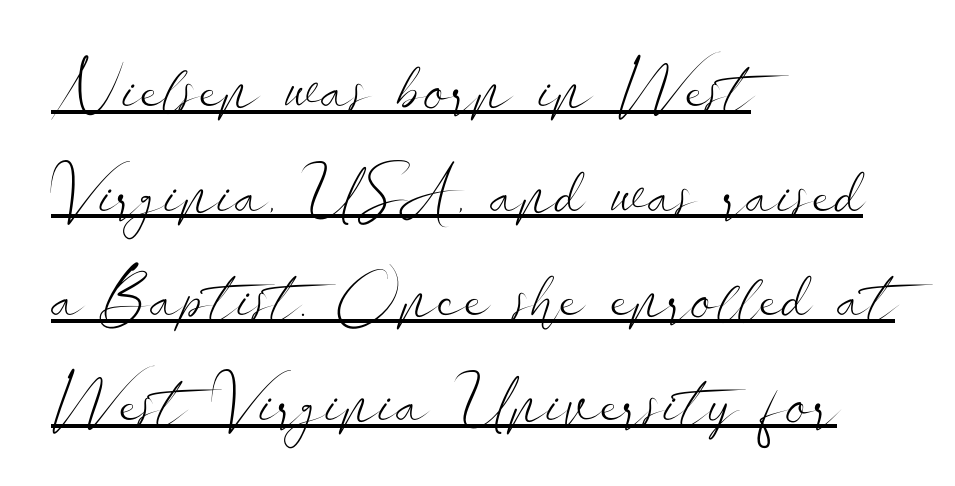
Caption: standard tracking, unaltered. What kind of face is this? One without serifs — a sans. You could not count columns in this text — the font is proportionally spaced. Short and long lines alike share a common starting point at left. The glyphs are accompanied by a horizontal stroke just below them.
